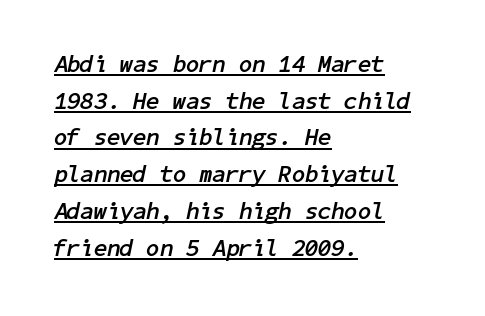
Q: Is the text bold? A: Yes.
Q: Is the text italic (slanted)? A: Yes, it leans right by about 11 degrees.
Q: Is the text underlined? A: Yes.
Q: How is the paragraph aligned? A: Left-aligned.
Q: Is the spacing between letters normal or unusually wide? A: Normal.
Q: Is the spacing between lines tight, normal or loose? A: Normal.
